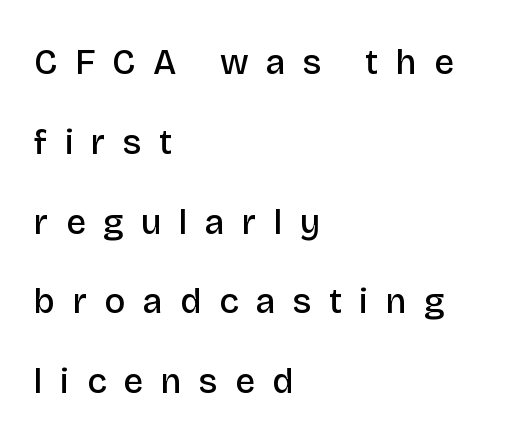
Every stem runs plumb, perpendicular to the baseline. No feet cap the strokes, marking this as sans-serif type. Line spacing here is loose. Typeset ragged right — the left edge is the straight one. The horizontal fit of the characters is loose and conspicuously gappy.
